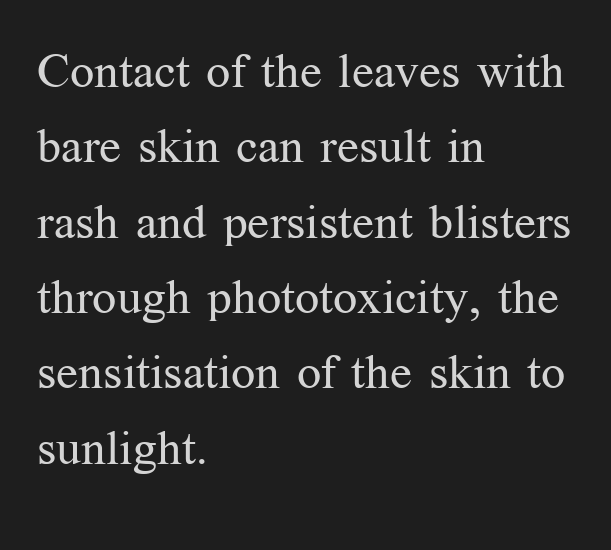
The image shows 48 px regular-weight serif type, upright; set left-aligned, normal line spacing (1.57x), normal letter spacing, not underlined; medium stroke contrast and a medium x-height.
